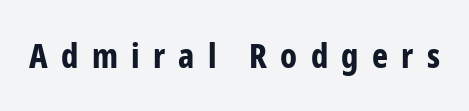
Q: Is the text bold? A: Yes.
Q: Is the text italic (slanted)? A: No, it is upright.
Q: Is the typeface a serif or a sans-serif typeface? A: Sans-serif.
Q: Is the text underlined? A: No.
Q: Is the spacing between letters normal or unusually wide? A: Unusually wide.
Q: Width (condensed, normal, or wide)? A: Condensed.
Q: Stroke contrast? A: Low.
Q: x-height? A: Medium.
Q: Monospaced? A: No.
